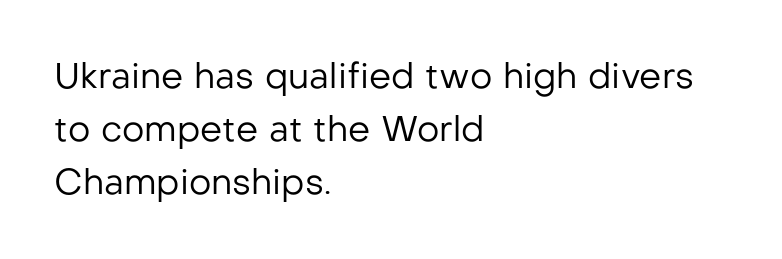
Character widths vary here, with narrow letters taking less room than wide ones. The lines are quadded left. Look at the bottom of the vertical strokes: they stop flat, with no serifs. Baseline-to-baseline distance is the conventional proportion of letter height. The type is set solid horizontally, with unmodified tracking. The font is comparable to plain body text, perhaps lighter.
